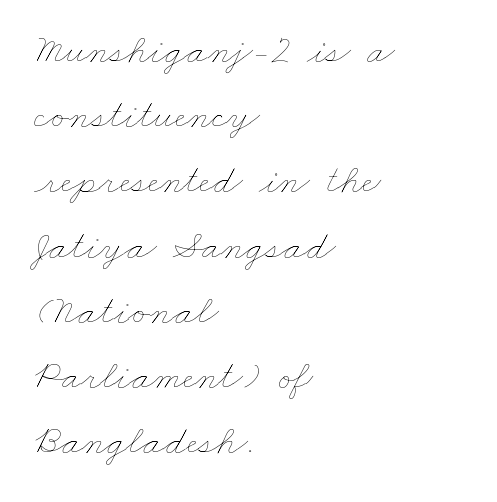
The image shows 41 px thin, wide type; set left-aligned, normal line spacing (1.59x), normal letter spacing, not underlined; low stroke contrast and a small x-height.
